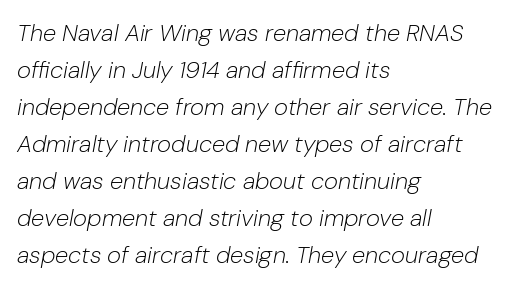
{"italic": "yes", "lean": "right", "slant_degrees": 10, "bold": "no", "underline": "no", "align": "left", "line_spacing": "normal", "line_spacing_ratio": 1.54, "letter_spacing": "normal", "letter_spacing_em": 0.0, "glyph_px": 24}
